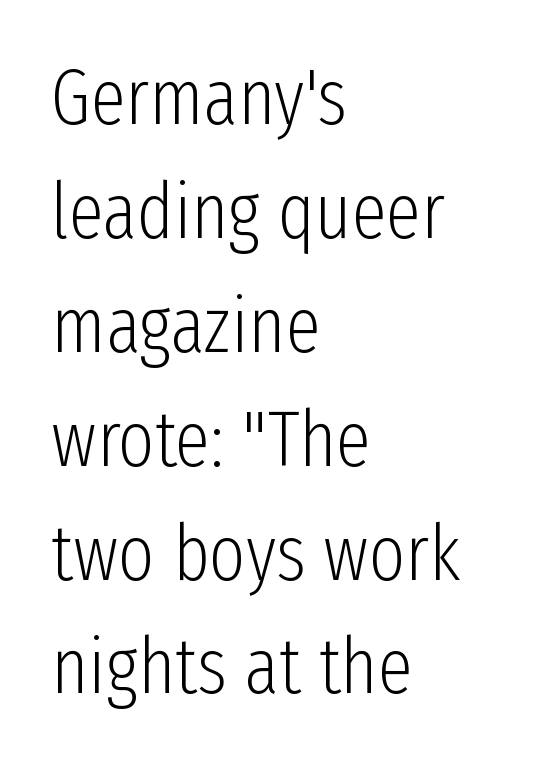
Q: Is the text bold? A: No.
Q: Is the text italic (slanted)? A: No, it is upright.
Q: Is the typeface a serif or a sans-serif typeface? A: Sans-serif.
Q: Is the text underlined? A: No.
Q: How is the paragraph aligned? A: Left-aligned.
Q: Is the spacing between letters normal or unusually wide? A: Normal.
Q: Is the spacing between lines tight, normal or loose? A: Normal.
Q: Width (condensed, normal, or wide)? A: Condensed.
Q: Stroke contrast? A: Low.
Q: x-height? A: Medium.
Q: Monospaced? A: No.
